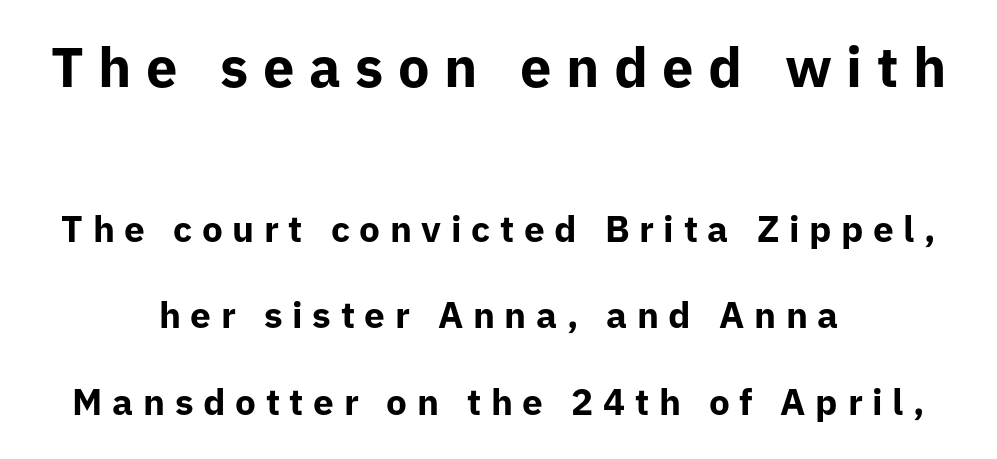
Compared with typical body copy, the letter spacing here is much looser. What kind of face is this? One without serifs — a sans. Chunky letters — that's bold for sure. The face used here is proportionally spaced, like ordinary book or web type.
